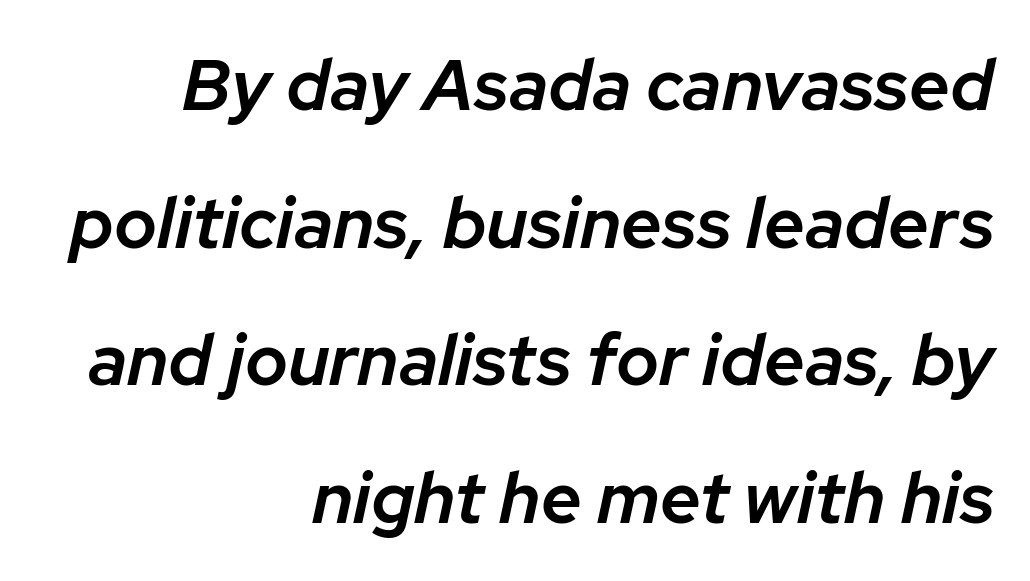
The image shows 72 px semibold type, italic (leaning right); set right-aligned, loose line spacing (1.91x), normal letter spacing, not underlined; low stroke contrast and a medium x-height.
